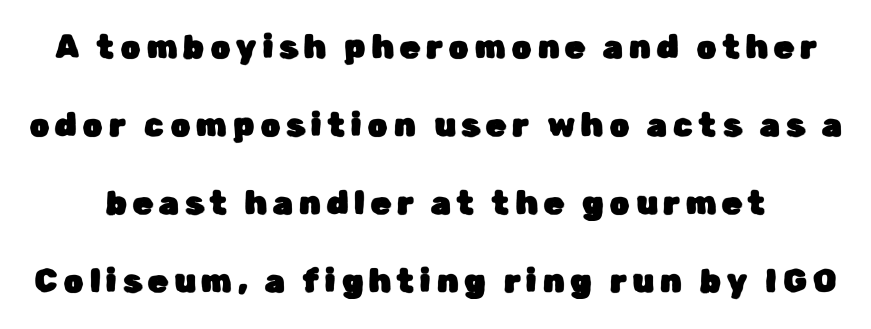
Q: Is the text italic (slanted)? A: No, it is upright.
Q: Is the typeface a serif or a sans-serif typeface? A: Sans-serif.
Q: Is the text underlined? A: No.
Q: Is the spacing between lines tight, normal or loose? A: Loose.
Q: Width (condensed, normal, or wide)? A: Normal.
Q: Stroke contrast? A: Low.
Q: x-height? A: Medium.
Q: Monospaced? A: No.
